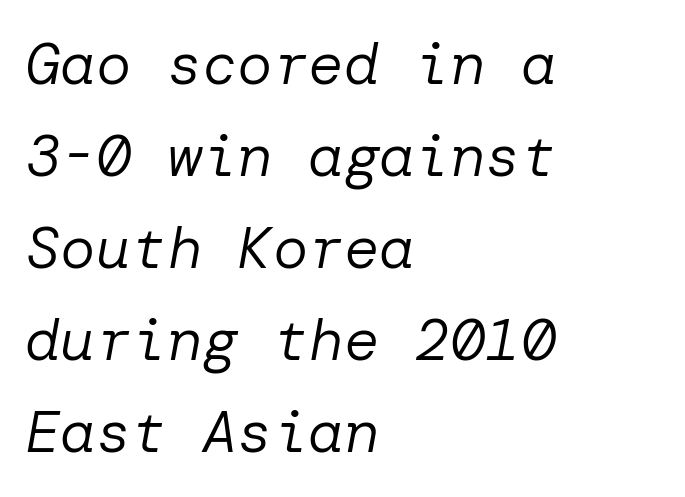
The letters are slanted; this is an italic face. Unbolded letterforms with no extra heft. Is the letter spacing exaggerated? No — it looks like the ordinary default. Alignment: flush left. The passage shown stacks its lines at a standard gap. Descenders are the only things crossing below the line.
